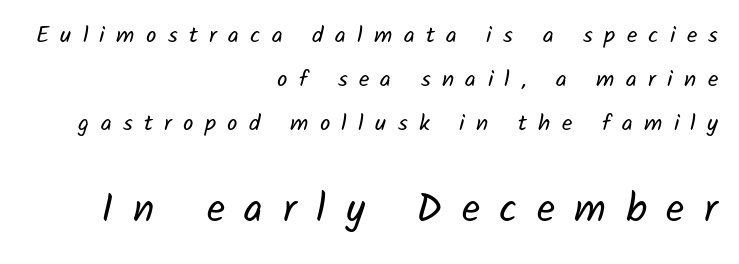
The image shows 40 px regular-weight sans-serif type; set right-aligned, loose line spacing (1.91x), unusually wide letter spacing (+0.49 em), not underlined; the second (bottom) block is 1.74x larger; low stroke contrast and a medium x-height.
